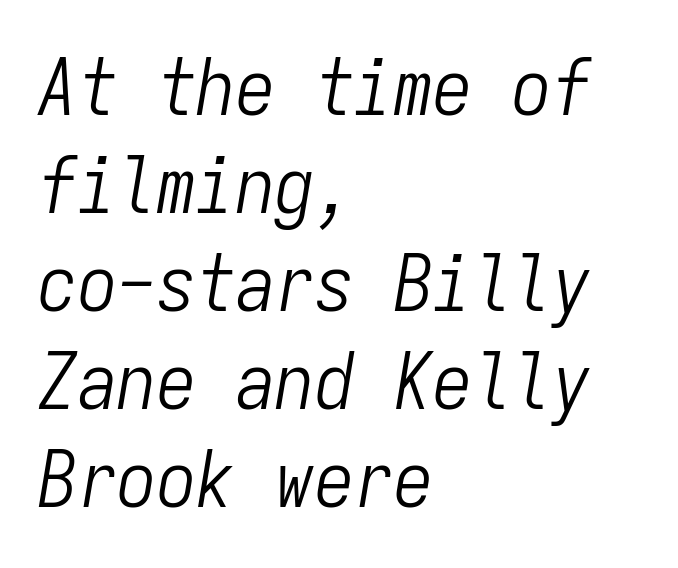
You could call the tracking neutral — neither tight nor loose. Stems here are at most as thick as an everyday book face. Here the designer chose a console-style face with uniform glyph widths. No word sits above an underline. Slanted lettering throughout. The passage is arranged the way most books set body copy — flush left.
